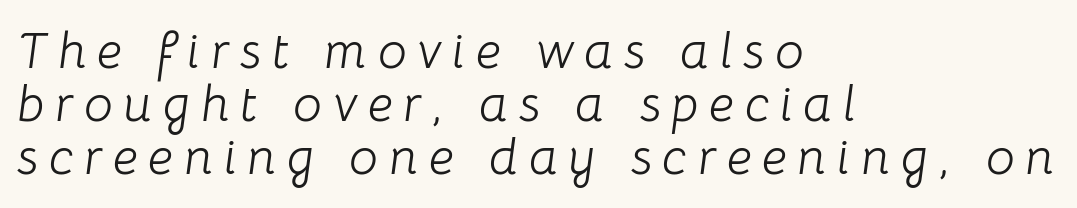
The image shows 51 px light type, italic (leaning right); set left-aligned, tight line spacing (1.04x), unusually wide letter spacing (+0.21 em), not underlined; low stroke contrast and a medium x-height.
